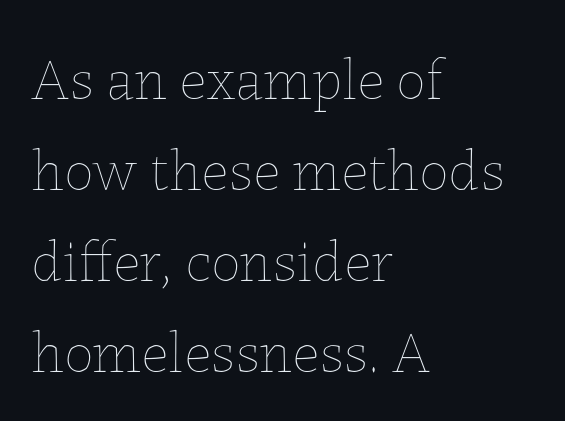
Q: Is the text bold? A: No.
Q: Is the text italic (slanted)? A: No, it is upright.
Q: Is the text underlined? A: No.
Q: How is the paragraph aligned? A: Left-aligned.
Q: Is the spacing between letters normal or unusually wide? A: Normal.
Q: Is the spacing between lines tight, normal or loose? A: Normal.
Q: Width (condensed, normal, or wide)? A: Normal.
Q: Stroke contrast? A: Low.
Q: x-height? A: Medium.
Q: Monospaced? A: No.
